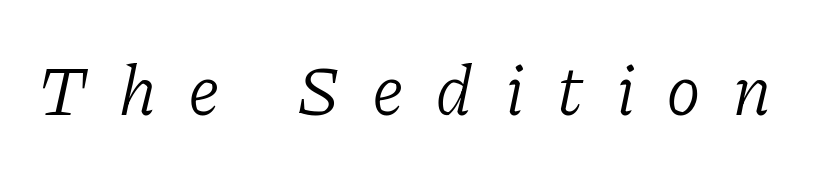
Q: Is the text bold? A: No.
Q: Is the text italic (slanted)? A: Yes, it leans right by about 11 degrees.
Q: Is the typeface a serif or a sans-serif typeface? A: Serif.
Q: Is the text underlined? A: No.
Q: Is the spacing between letters normal or unusually wide? A: Unusually wide.
Q: Width (condensed, normal, or wide)? A: Normal.
Q: Stroke contrast? A: Low.
Q: x-height? A: Medium.
Q: Monospaced? A: No.
